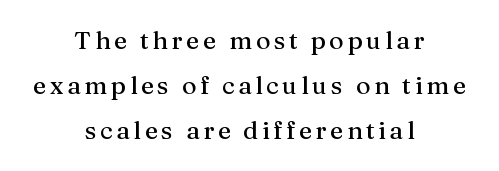
Type without underlining. The setting favours the middle, as headings and verse often do. Every stem runs plumb, perpendicular to the baseline.
